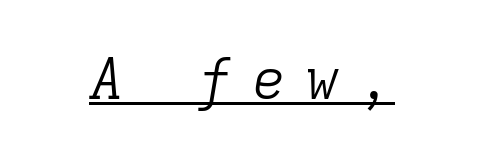
The image shows 57 px light serif type, italic (leaning right), monospaced; set unusually wide letter spacing (+0.35 em), underlined; low stroke contrast and a medium x-height.
